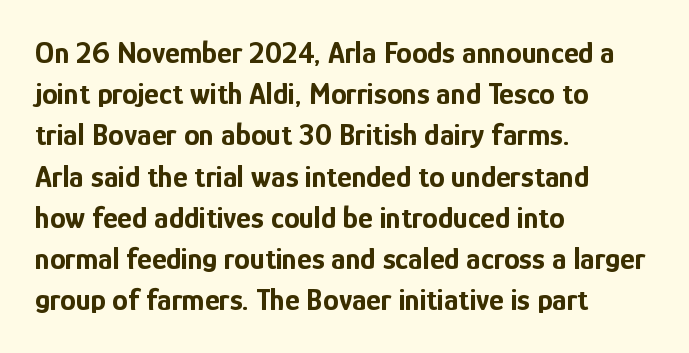
Q: Is the text bold? A: Yes.
Q: Is the text italic (slanted)? A: No, it is upright.
Q: Is the typeface a serif or a sans-serif typeface? A: Sans-serif.
Q: Is the text underlined? A: No.
Q: How is the paragraph aligned? A: Left-aligned.
Q: Is the spacing between letters normal or unusually wide? A: Normal.
Q: Is the spacing between lines tight, normal or loose? A: Normal.
Q: Width (condensed, normal, or wide)? A: Condensed.
Q: Stroke contrast? A: Low.
Q: x-height? A: Medium.
Q: Monospaced? A: No.
